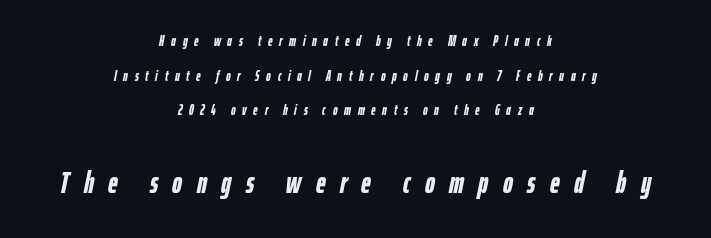
{"italic": "yes", "lean": "right", "slant_degrees": 12, "bold": "yes", "weight": "semibold", "width": "condensed", "stroke_contrast": "low", "x_height": "medium", "monospaced": "no", "underline": "no", "align": "center", "line_spacing": "loose", "line_spacing_ratio": 2.48, "letter_spacing": "wide", "letter_spacing_em": 0.48, "larger_block": "second", "size_ratio": 2.14, "glyph_px": 30}
